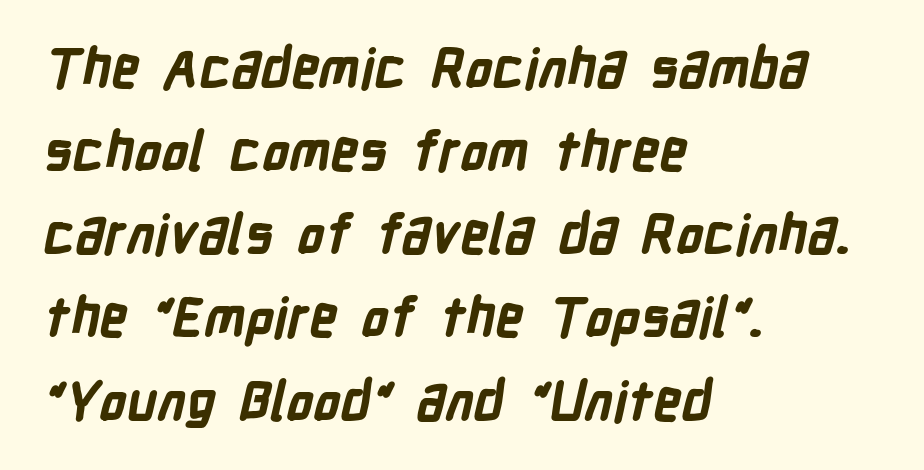
Q: Is the text bold? A: Yes.
Q: Is the typeface a serif or a sans-serif typeface? A: Sans-serif.
Q: Is the text underlined? A: No.
Q: How is the paragraph aligned? A: Left-aligned.
Q: Is the spacing between letters normal or unusually wide? A: Normal.
Q: Is the spacing between lines tight, normal or loose? A: Normal.
Q: Width (condensed, normal, or wide)? A: Condensed.
Q: Stroke contrast? A: Low.
Q: x-height? A: Medium.
Q: Monospaced? A: No.
